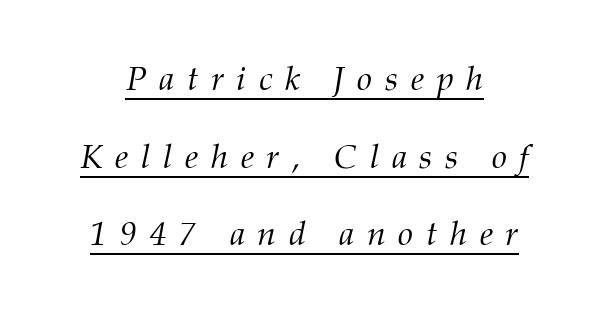
The image shows 34 px light serif type, italic (leaning right); set loose line spacing (2.28x), unusually wide letter spacing (+0.37 em), underlined; medium stroke contrast and a medium x-height.
